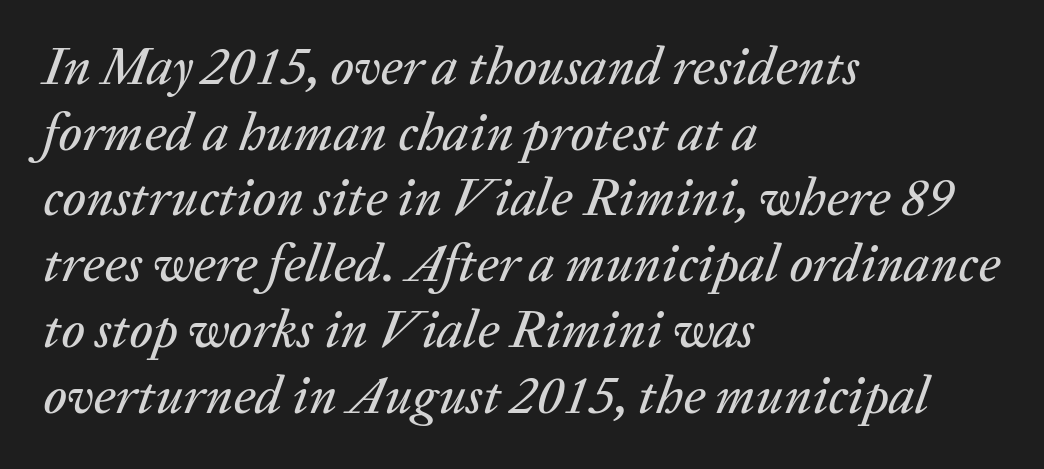
Observe the ordinary spacing: letters are neighbours, not strangers. Type without underlining. Do the characters align in a grid? No, the font is proportional. Yep, that's italic — everything's leaning.
